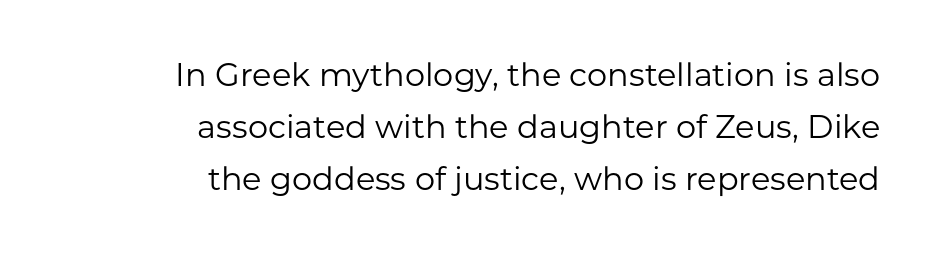
Q: Is the text bold? A: No.
Q: Is the text italic (slanted)? A: No, it is upright.
Q: Is the typeface a serif or a sans-serif typeface? A: Sans-serif.
Q: Is the text underlined? A: No.
Q: How is the paragraph aligned? A: Right-aligned.
Q: Is the spacing between letters normal or unusually wide? A: Normal.
Q: Is the spacing between lines tight, normal or loose? A: Normal.
Q: Width (condensed, normal, or wide)? A: Normal.
Q: Stroke contrast? A: Low.
Q: x-height? A: Medium.
Q: Monospaced? A: No.
